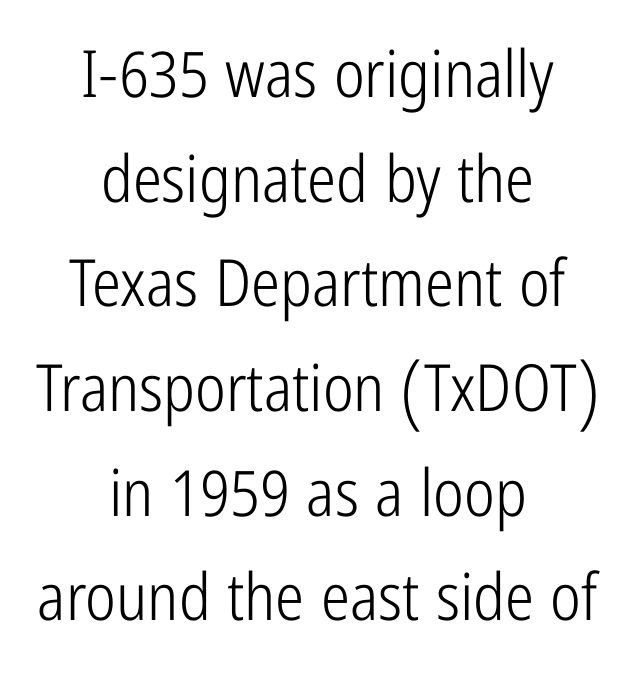
Bold? No — there's no thickening of the strokes. Layout note: lines centered. Note the varied advance widths — an 'i' is clearly narrower than an 'm'. The characters display no serif detailing; their extremities are plain.
